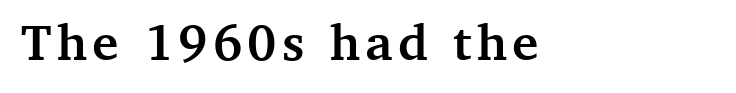
Look at the stroke-to-counter ratio: heavy, a bold. Layout note: lines flush left. I'd call this a serif setting — the letters wear small feet. Does the lettering tilt? It doesn't — this is upright. The rendering uses natural spacing where letterforms have individual widths.
